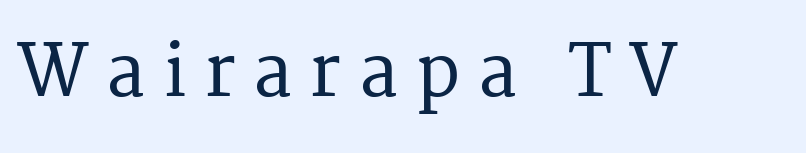
The image shows 70 px serif type, upright; set unusually wide letter spacing (+0.25 em), not underlined; medium stroke contrast and a medium x-height.
